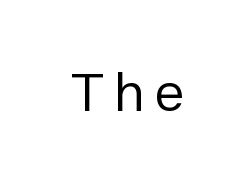
{"serif": "no", "italic": "no", "bold": "no", "weight": "regular", "width": "normal", "stroke_contrast": "low", "x_height": "medium", "monospaced": "no", "underline": "no", "glyph_px": 55}
